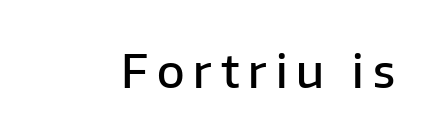
The image shows 45 px semibold sans-serif type, upright; set unusually wide letter spacing (+0.2 em), not underlined; low stroke contrast and a medium x-height.
